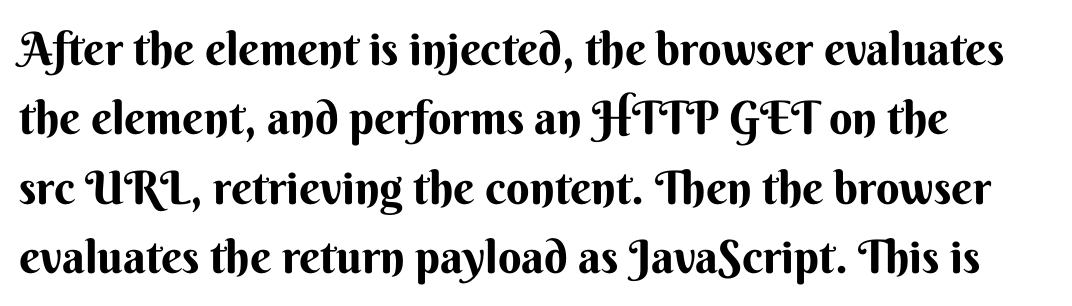
The image shows 46 px bold sans-serif type, upright; set left-aligned, normal line spacing (1.51x), normal letter spacing, not underlined; medium stroke contrast and a small x-height.
